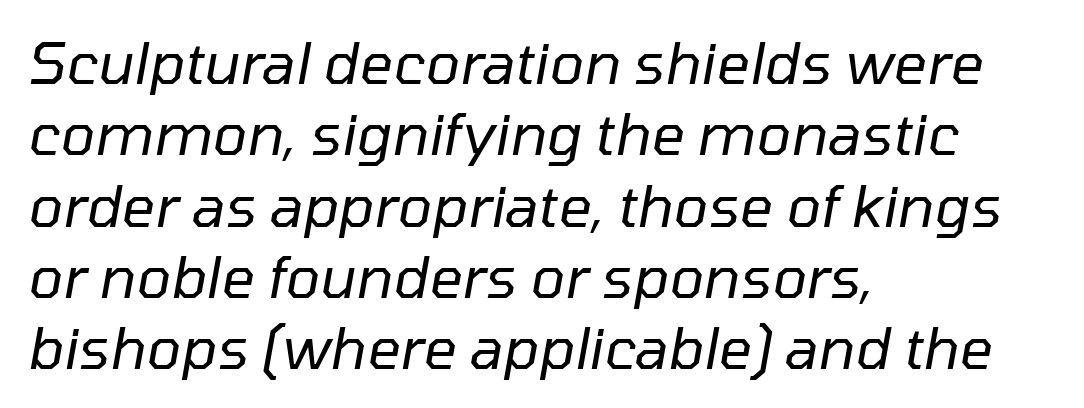
Q: Is the text bold? A: No.
Q: Is the text italic (slanted)? A: Yes, it leans right by about 10 degrees.
Q: Is the text underlined? A: No.
Q: How is the paragraph aligned? A: Left-aligned.
Q: Is the spacing between letters normal or unusually wide? A: Normal.
Q: Width (condensed, normal, or wide)? A: Normal.
Q: Stroke contrast? A: Low.
Q: x-height? A: Medium.
Q: Monospaced? A: No.
